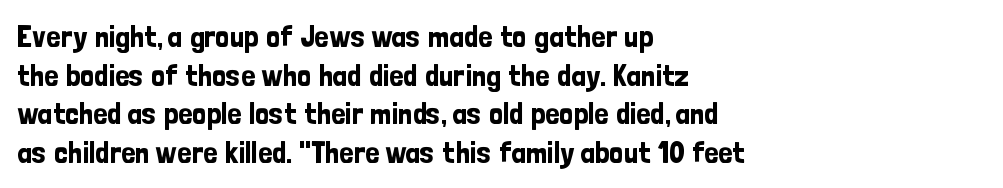
Q: Is the text italic (slanted)? A: No, it is upright.
Q: Is the typeface a serif or a sans-serif typeface? A: Sans-serif.
Q: Is the text underlined? A: No.
Q: How is the paragraph aligned? A: Left-aligned.
Q: Is the spacing between letters normal or unusually wide? A: Normal.
Q: Is the spacing between lines tight, normal or loose? A: Normal.
Q: Width (condensed, normal, or wide)? A: Condensed.
Q: Stroke contrast? A: Low.
Q: x-height? A: Medium.
Q: Monospaced? A: No.
